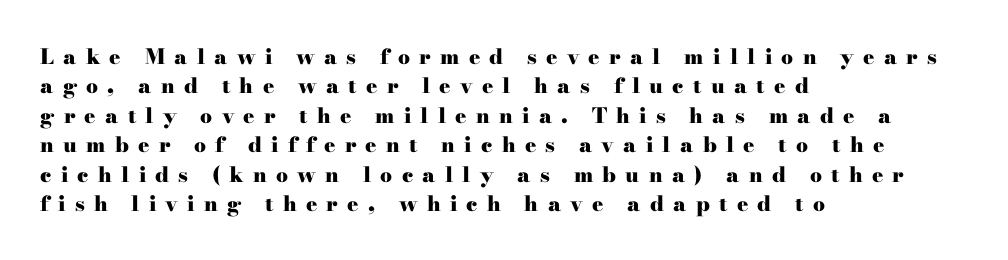
Q: Is the text bold? A: Yes.
Q: Is the text italic (slanted)? A: No, it is upright.
Q: Is the text underlined? A: No.
Q: How is the paragraph aligned? A: Left-aligned.
Q: Is the spacing between letters normal or unusually wide? A: Unusually wide.
Q: Is the spacing between lines tight, normal or loose? A: Normal.
